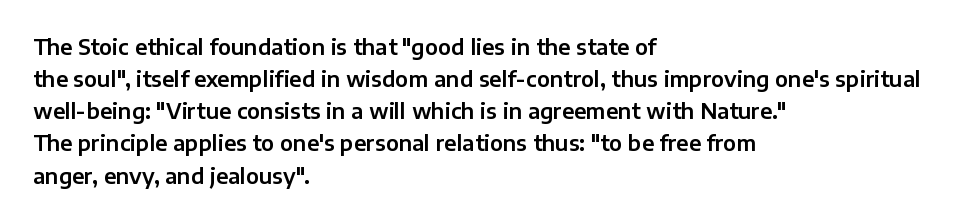
The image shows 21 px text type, upright; set left-aligned, normal line spacing (1.53x), normal letter spacing, not underlined.
